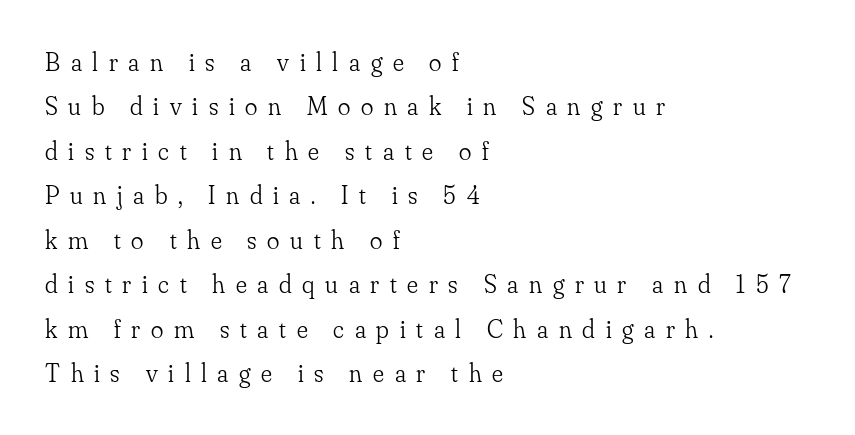
You could only call the tracking loose — the letters float apart. Underlining? Definitely not there. No letter is thick-stroked: the sample isn't bold. The passage is arranged the way most books set body copy — flush left. Nope, not italic — everything's standing straight.
